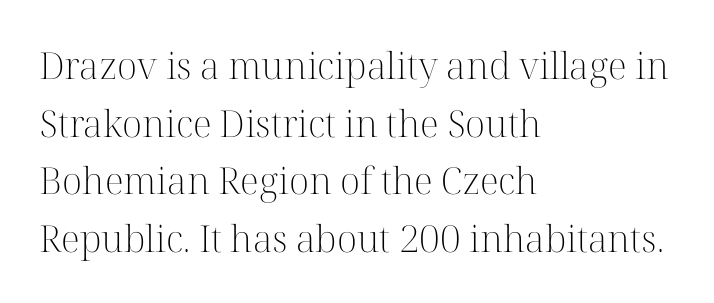
Compared with a typical body face, this is equally light or lighter still. The block of text has a typical density, with ordinary space between rows. Does the copy run flush right? No — it runs flush left. A typesetter would call this proportional, since set widths differ per character.
